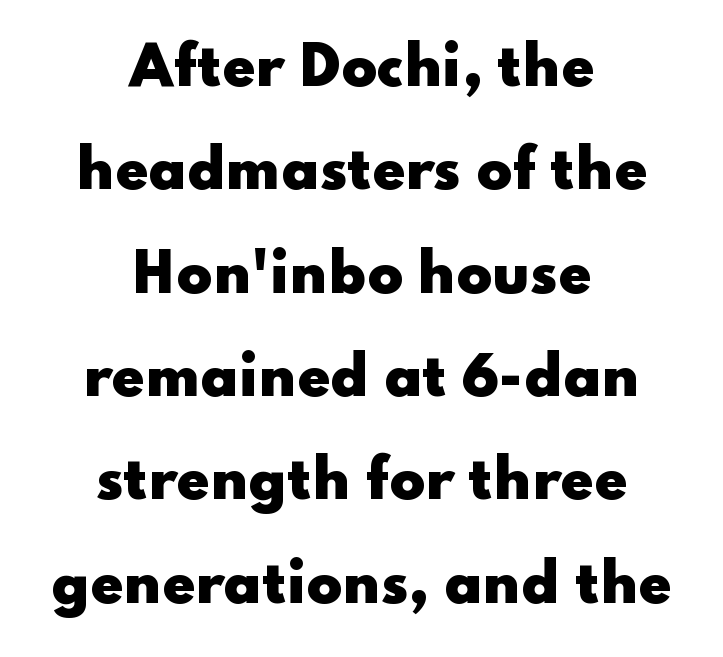
{"serif": "no", "italic": "no", "bold": "yes", "weight": "heavy", "width": "wide", "stroke_contrast": "low", "x_height": "small", "monospaced": "no", "underline": "no", "align": "center", "line_spacing": "loose", "line_spacing_ratio": 1.95, "letter_spacing": "normal", "letter_spacing_em": 0.0, "glyph_px": 53}
